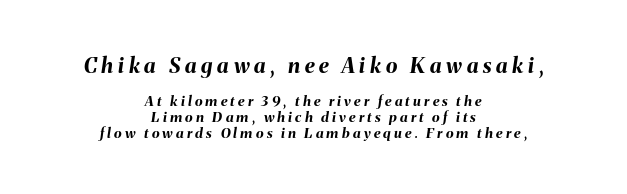
Nobody drew a line under any word here. Students, this is bold: see how much ink each stroke carries. The tracking jumps out immediately: characters are airy and widely separated. Vertically, the passage feels compressed, each row crowding the next.
